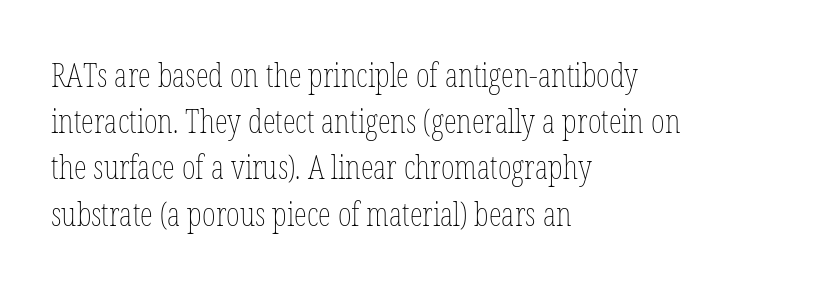
{"italic": "no", "bold": "no", "weight": "thin", "width": "condensed", "stroke_contrast": "low", "x_height": "medium", "monospaced": "no", "underline": "no", "align": "left", "line_spacing": "normal", "line_spacing_ratio": 1.4, "letter_spacing": "normal", "letter_spacing_em": 0.0, "glyph_px": 33}
